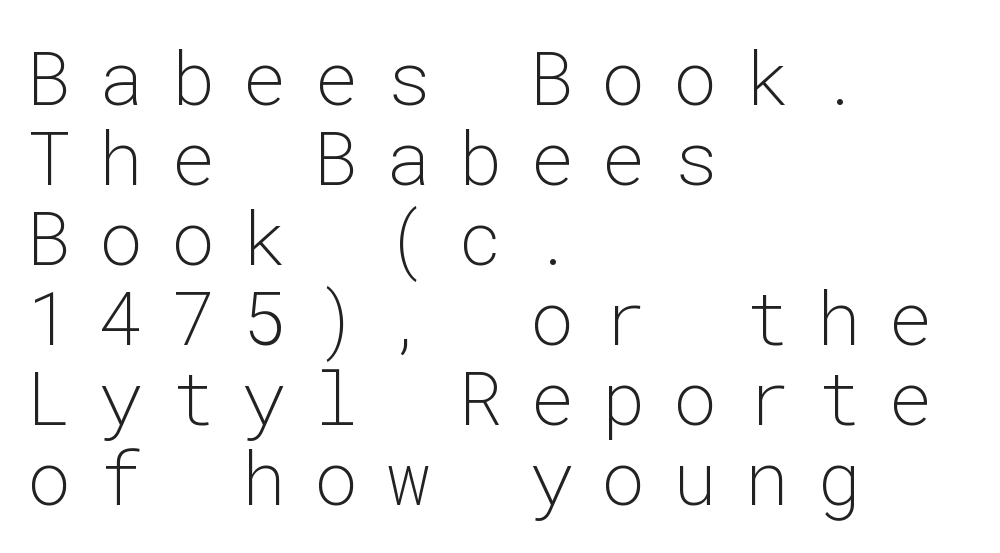
Think standard paragraph weight, or any step lighter than that. Italic? Not at all — the glyphs are vertical. The rendering inserts visible extra space after every character. In terms of letterform style, serifs are entirely absent. Type without underlining.
